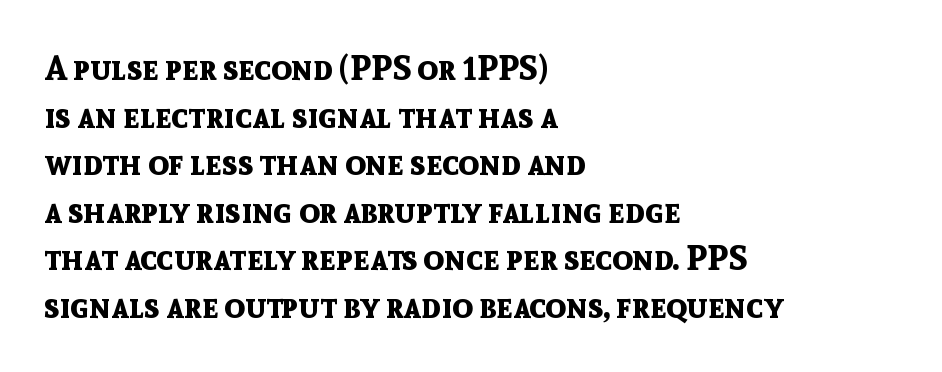
{"serif": "no", "italic": "no", "bold": "yes", "weight": "bold", "width": "normal", "x_height": "medium", "monospaced": "no", "underline": "no", "align": "left", "line_spacing": "normal", "line_spacing_ratio": 1.4, "letter_spacing": "normal", "letter_spacing_em": 0.0, "glyph_px": 34}
